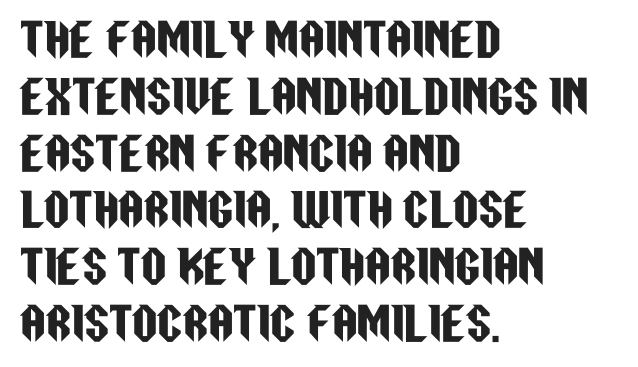
The image shows 44 px condensed sans-serif type, upright; set left-aligned, normal line spacing (1.29x), normal letter spacing, not underlined; low stroke contrast and a large x-height.
